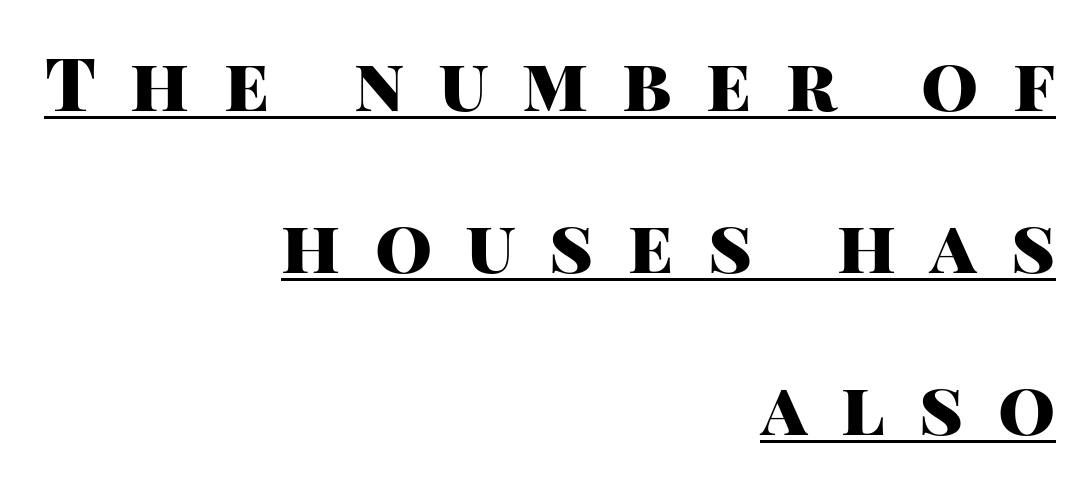
{"serif": "no", "italic": "no", "bold": "yes", "weight": "heavy", "width": "normal", "stroke_contrast": "high", "x_height": "large", "monospaced": "no", "underline": "yes", "align": "right", "line_spacing": "loose", "line_spacing_ratio": 2.22, "letter_spacing": "wide", "letter_spacing_em": 0.47, "glyph_px": 73}
